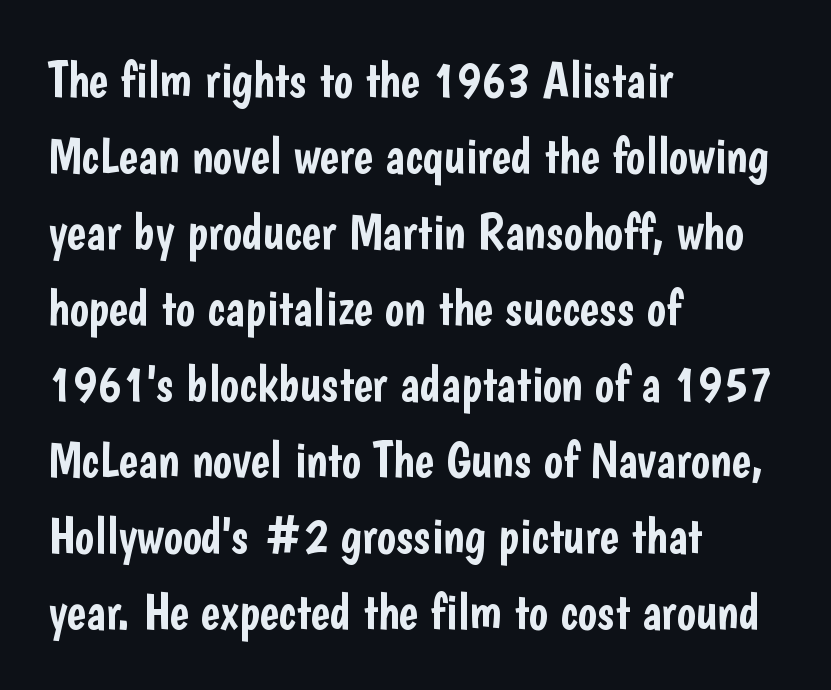
{"serif": "no", "italic": "no", "width": "condensed", "stroke_contrast": "low", "x_height": "medium", "monospaced": "no", "underline": "no", "align": "left", "line_spacing": "normal", "line_spacing_ratio": 1.49, "letter_spacing": "normal", "letter_spacing_em": 0.0, "glyph_px": 51}
